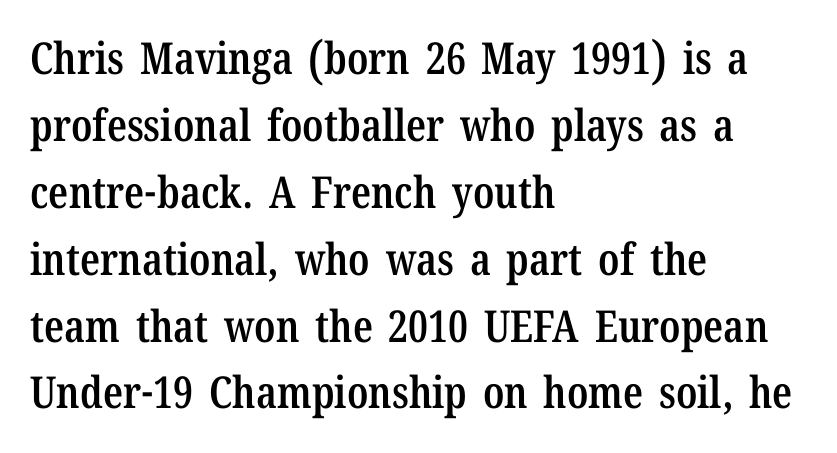
{"serif": "yes", "italic": "no", "bold": "semi", "weight": "semibold", "width": "condensed", "stroke_contrast": "low", "x_height": "medium", "monospaced": "no", "underline": "no", "align": "left", "line_spacing": "normal", "line_spacing_ratio": 1.52, "letter_spacing": "normal", "letter_spacing_em": 0.0, "glyph_px": 44}
